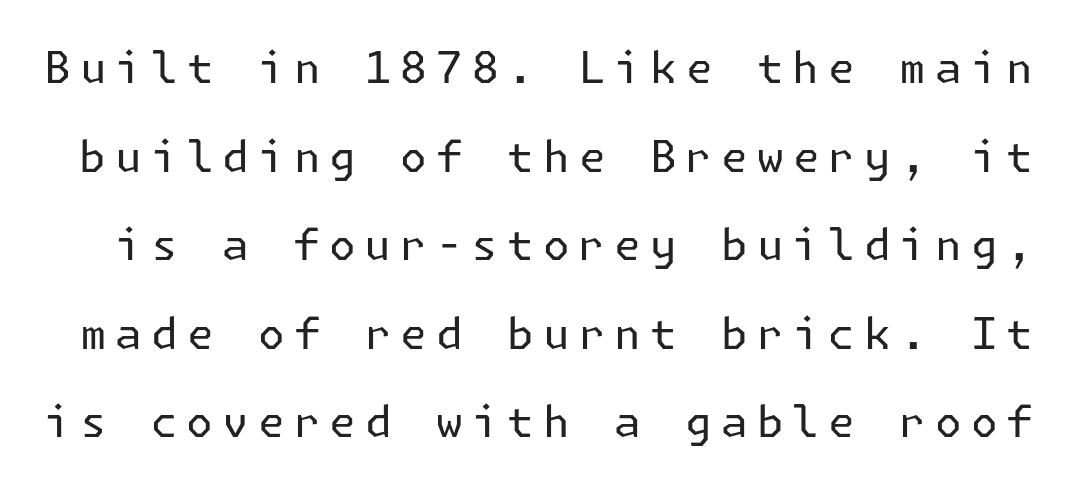
The lettering holds an erect, upright posture throughout. The letters carry no serifs — their stems end cleanly without finishing strokes. No word sits above an underline. Summary of vertical rhythm: relaxed, with wide interline spacing.
